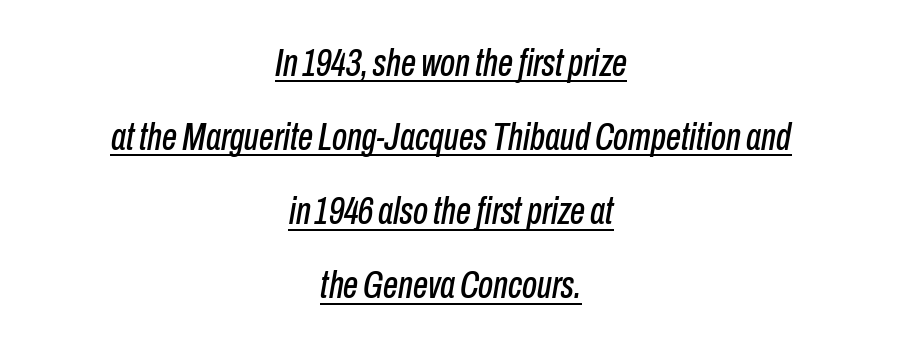
{"italic": "yes", "lean": "right", "slant_degrees": 10, "width": "condensed", "stroke_contrast": "low", "x_height": "medium", "monospaced": "no", "underline": "yes", "align": "center", "line_spacing": "loose", "line_spacing_ratio": 1.95, "letter_spacing": "normal", "letter_spacing_em": 0.0, "glyph_px": 38}
